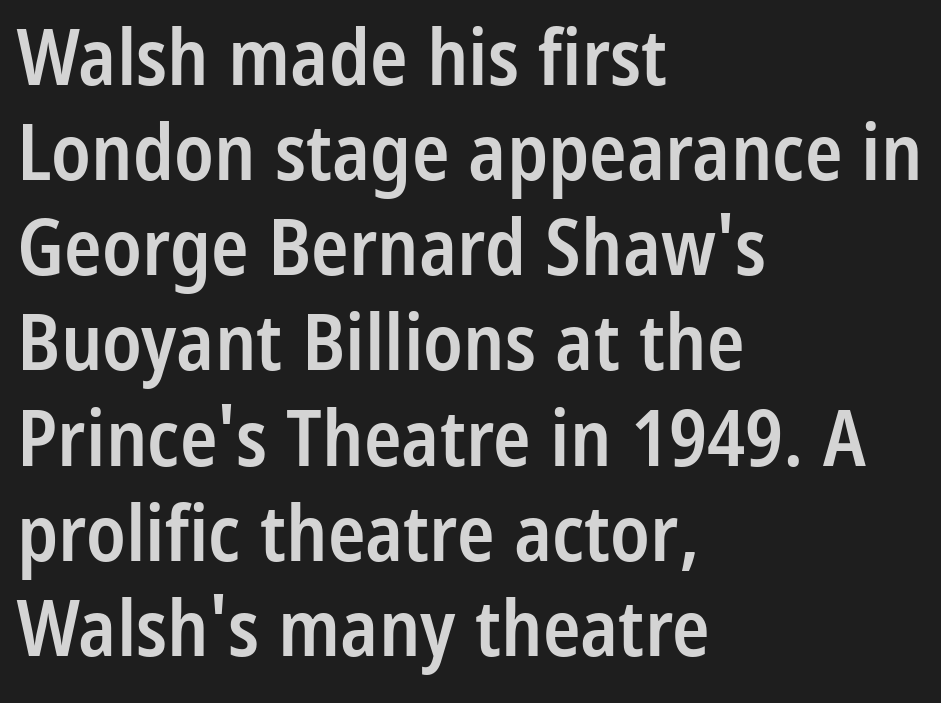
Bare-footed words on every line. Look at the bottom of the vertical strokes: they stop flat, with no serifs. Is this a fixed-width face? No — the glyphs have proportional, varying widths. Leftover space on each line is placed entirely after the last word.
